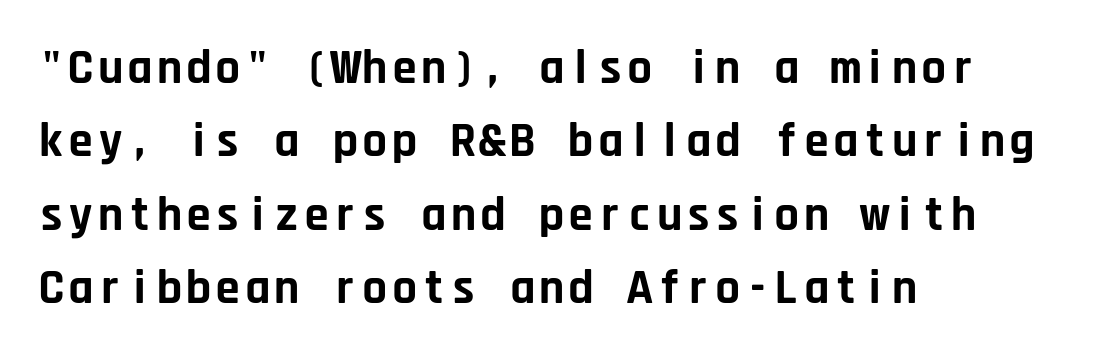
{"serif": "no", "italic": "no", "bold": "yes", "weight": "bold", "width": "normal", "stroke_contrast": "low", "x_height": "large", "monospaced": "yes", "underline": "no", "align": "left", "line_spacing": "normal", "line_spacing_ratio": 1.5, "letter_spacing": "normal", "letter_spacing_em": 0.0, "glyph_px": 49}
